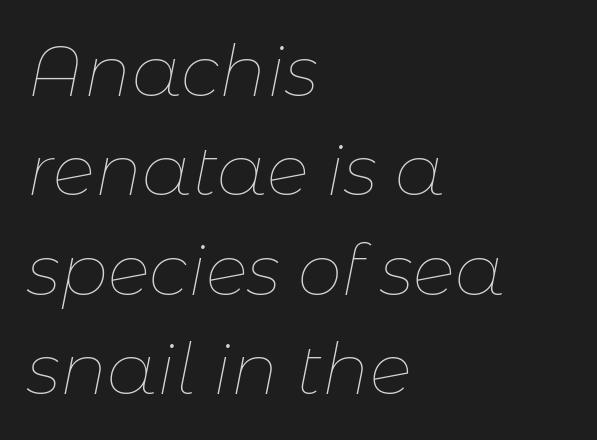
Q: Is the text bold? A: No.
Q: Is the text italic (slanted)? A: Yes, it leans right by about 11 degrees.
Q: Is the text underlined? A: No.
Q: How is the paragraph aligned? A: Left-aligned.
Q: Is the spacing between letters normal or unusually wide? A: Normal.
Q: Is the spacing between lines tight, normal or loose? A: Normal.
Q: Width (condensed, normal, or wide)? A: Normal.
Q: Stroke contrast? A: Low.
Q: x-height? A: Medium.
Q: Monospaced? A: No.
